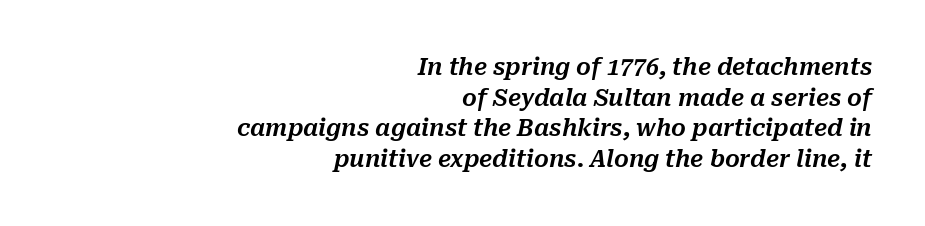
Reading down the block, your eye finds every line finishing at a fixed right position. The rendering keeps characters at their native spacing. This sample uses an oblique cut, with every glyph tilted off the vertical. If you measured baseline to baseline, you'd find a middling distance.
